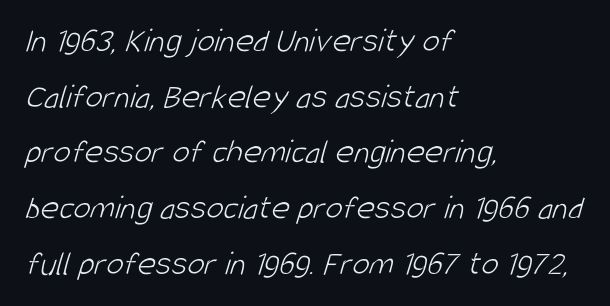
{"serif": "no", "bold": "no", "weight": "light", "width": "condensed", "stroke_contrast": "low", "x_height": "large", "monospaced": "no", "underline": "no", "align": "left", "line_spacing": "normal", "line_spacing_ratio": 1.59, "letter_spacing": "normal", "letter_spacing_em": 0.0, "glyph_px": 35}
